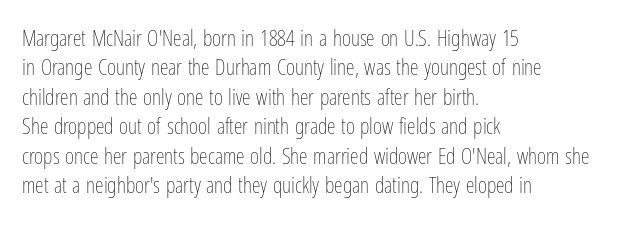
The image shows 22 px text type, upright; set left-aligned, normal line spacing (1.34x), normal letter spacing, not underlined.
